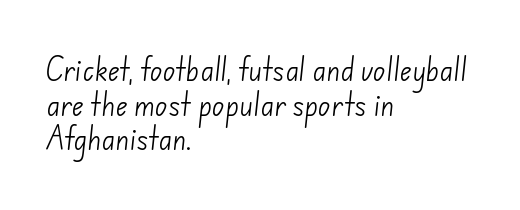
Q: Is the text bold? A: No.
Q: Is the text underlined? A: No.
Q: How is the paragraph aligned? A: Left-aligned.
Q: Is the spacing between letters normal or unusually wide? A: Normal.
Q: Is the spacing between lines tight, normal or loose? A: Normal.
